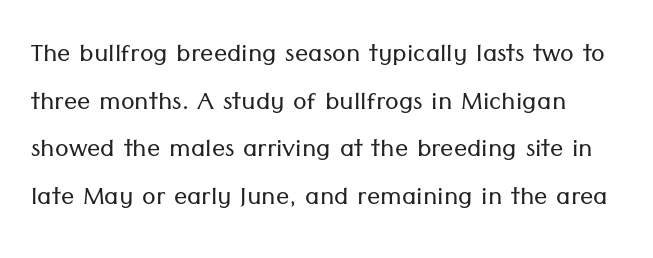
Q: Is the text bold? A: No.
Q: Is the text italic (slanted)? A: No, it is upright.
Q: Is the typeface a serif or a sans-serif typeface? A: Sans-serif.
Q: Is the text underlined? A: No.
Q: Is the spacing between letters normal or unusually wide? A: Normal.
Q: Is the spacing between lines tight, normal or loose? A: Normal.
Q: Width (condensed, normal, or wide)? A: Normal.
Q: Stroke contrast? A: Low.
Q: x-height? A: Medium.
Q: Monospaced? A: No.
